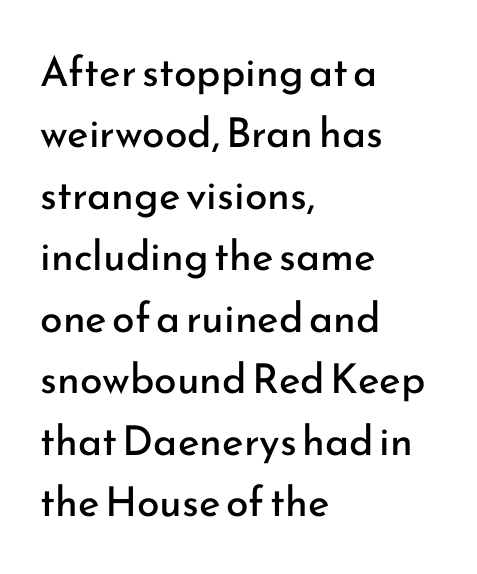
You can tell from the bare stems that sans-serif type was used. Nothing heavy about these letters — not bold at all. The lines are quadded left. The face used here is proportionally spaced, like ordinary book or web type.
